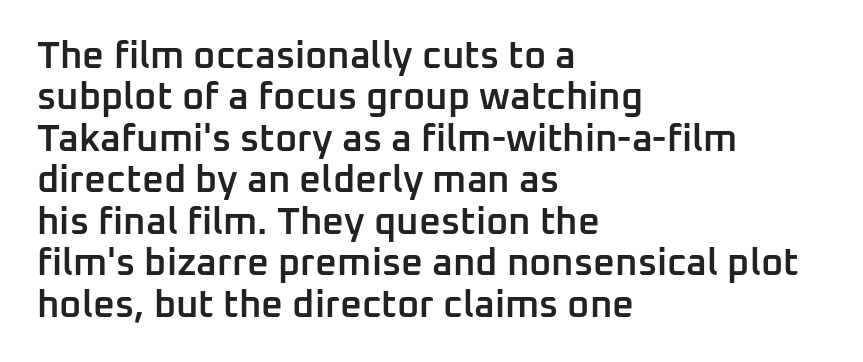
Every character sits straight up, as roman type does. Plain, unruled lines of type. Font category for this specimen: sans-serif. Stems and bowls a touch heavier than normal — semibold. A typesetter would call this leading minimal, almost set solid. This sample has the flowing, uneven cadence of proportional lettering.
